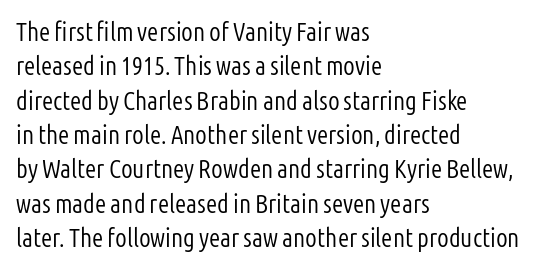
{"italic": "no", "bold": "no", "underline": "no", "align": "left", "line_spacing": "normal", "line_spacing_ratio": 1.32, "letter_spacing": "normal", "letter_spacing_em": 0.0, "glyph_px": 26}
